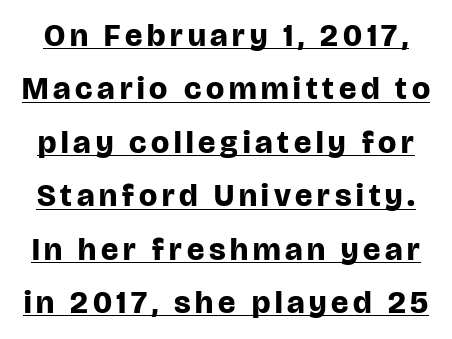
Compared with typical paragraphs, the rows here are spaced about the same. This is heavy type, rendered in bold. Nothing sits at the stroke ends, so this counts as sans-serif. The face used here is proportionally spaced, like ordinary book or web type.
